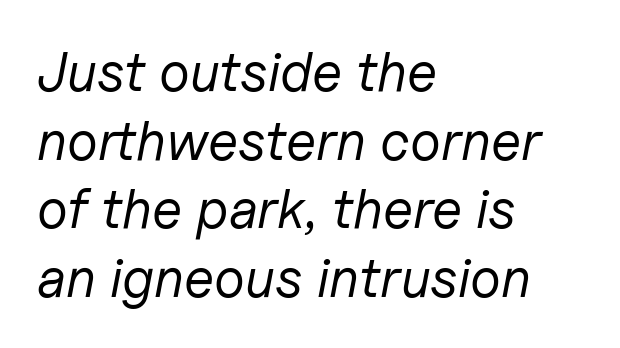
Q: Is the text bold? A: No.
Q: Is the text italic (slanted)? A: Yes, it leans right by about 11 degrees.
Q: Is the text underlined? A: No.
Q: How is the paragraph aligned? A: Left-aligned.
Q: Is the spacing between letters normal or unusually wide? A: Normal.
Q: Is the spacing between lines tight, normal or loose? A: Normal.
Q: Width (condensed, normal, or wide)? A: Normal.
Q: Stroke contrast? A: Low.
Q: x-height? A: Medium.
Q: Monospaced? A: No.
